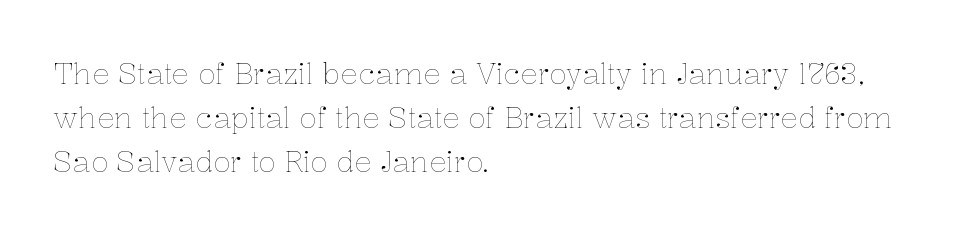
The image shows 29 px thin type, upright; set left-aligned, normal line spacing (1.52x), normal letter spacing, not underlined; low stroke contrast and a medium x-height.
